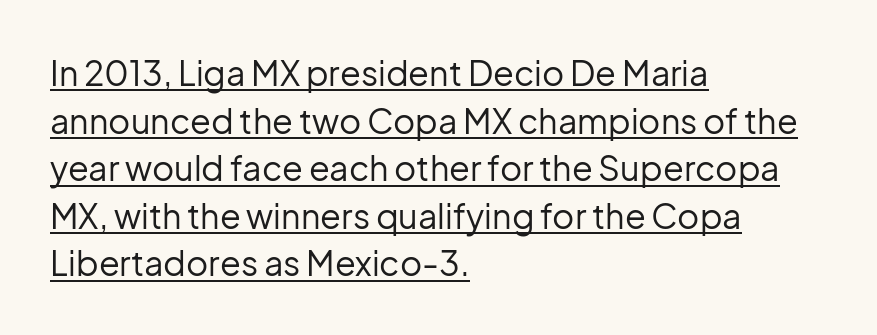
{"serif": "no", "italic": "no", "bold": "no", "weight": "regular", "width": "normal", "stroke_contrast": "low", "x_height": "medium", "monospaced": "no", "underline": "yes", "align": "left", "line_spacing": "normal", "line_spacing_ratio": 1.4, "letter_spacing": "normal", "letter_spacing_em": 0.0, "glyph_px": 34}
